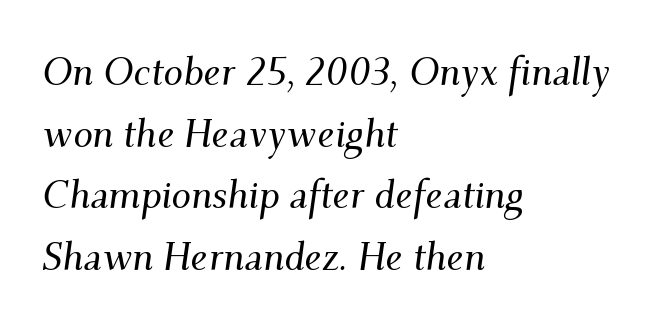
Leftover space on each line is placed entirely after the last word. Each new line begins a customary step beneath the previous one. Spacing verdict: proportional, widths tailored to each character. Spacing between characters is what you'd get straight out of the box. Does the lettering tilt? It does — this is italic. The text was rendered using a seriffed face with decorative stroke endings.
